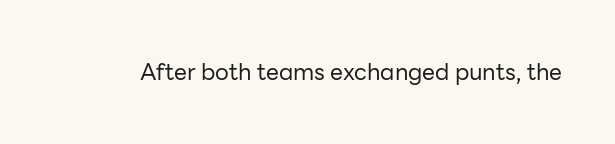
{"italic": "no", "bold": "no", "underline": "no", "letter_spacing": "normal", "letter_spacing_em": 0.0, "glyph_px": 23}
